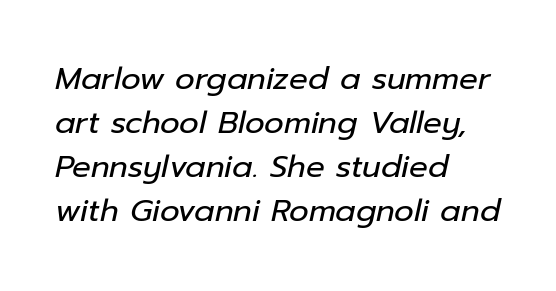
Short and long lines alike share a common starting point at left. The passage shown is not bold in any degree. Each word holds together tightly as a unit, with standard inter-letter gaps. The letters advance in unequal steps, a hallmark of proportional type. The block of text has a typical density, with ordinary space between rows.
